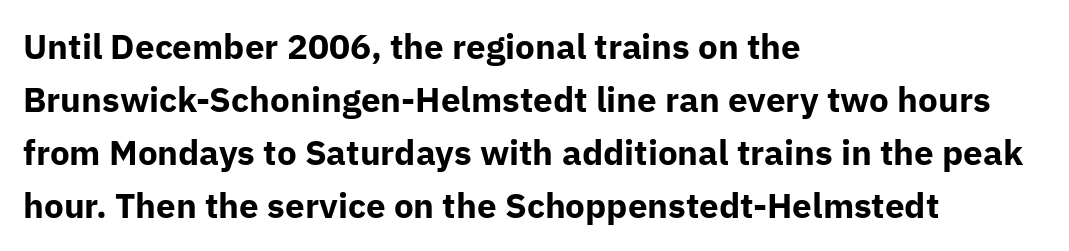
Ordinary non-slanted type is in use. The specimen omits any rule beneath the text block's lines. The typesetting leans heavy: a genuine bold. The letterforms sit shoulder to shoulder at normal distance. The face used here is proportionally spaced, like ordinary book or web type. In CSS terms this would be text-align: left.
